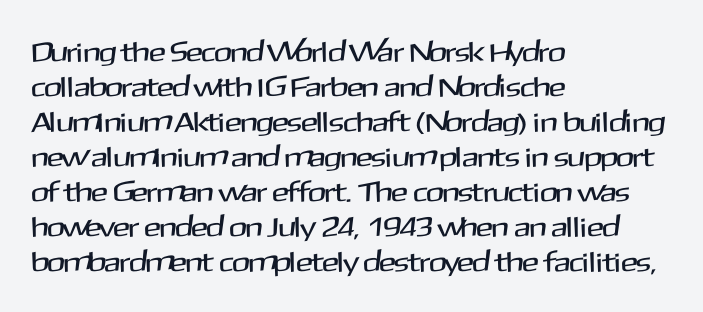
These lines are set flush left with a ragged right edge. Caption: standard tracking, unaltered. The font family rendered here belongs to the sans-serif group. Does the lettering tilt? It doesn't — this is upright.
